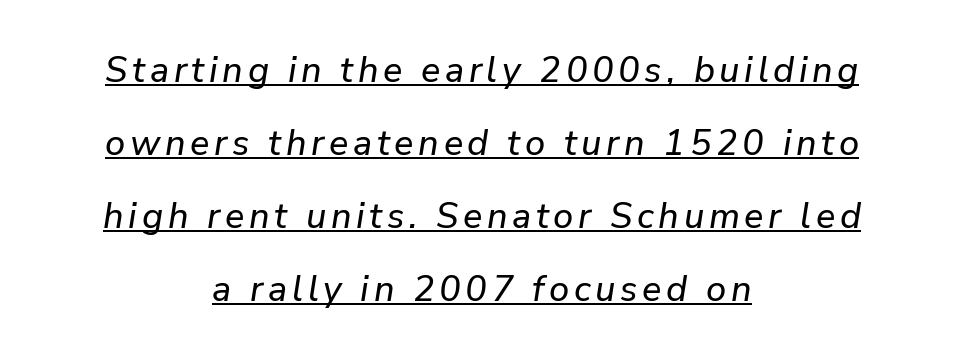
Q: Is the text italic (slanted)? A: Yes, it leans right by about 9 degrees.
Q: Is the text underlined? A: Yes.
Q: How is the paragraph aligned? A: Centered.
Q: Is the spacing between lines tight, normal or loose? A: Loose.
Q: Width (condensed, normal, or wide)? A: Normal.
Q: Stroke contrast? A: Low.
Q: x-height? A: Medium.
Q: Monospaced? A: No.
